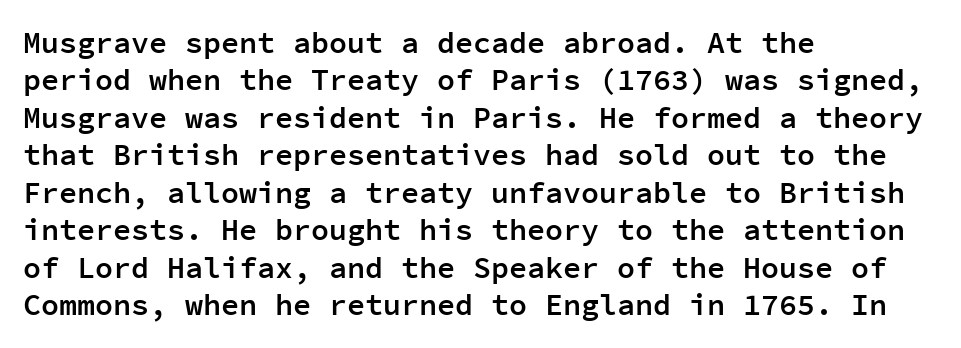
Here the glyphs are tracked normally, forming tight word shapes. Regarding leading, the lines here are spaced in the standard way. The strokes are fattened partway — semibold, not bold. No feet cap the strokes, marking this as sans-serif type. Every character here occupies the same horizontal width, giving the sample a typewriter-like rhythm. The strip under each line holds only bare page.
